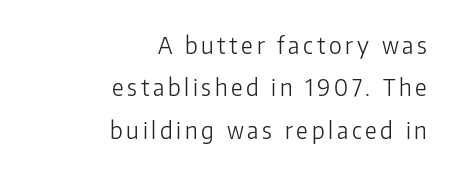
The image shows 23 px text type, upright; set right-aligned, line spacing 1.84x, not underlined.
